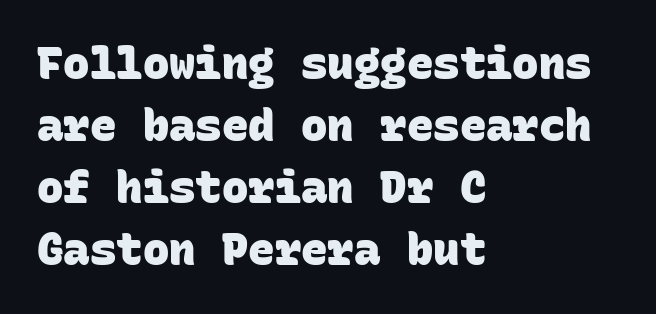
The image shows 44 px heavy sans-serif type, monospaced; set left-aligned, normal line spacing (1.41x), normal letter spacing, not underlined; low stroke contrast and a large x-height.
